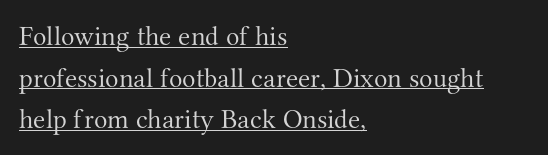
This block has exactly the height ordinary leading produces. Counters stay open thanks to moderate or lighter strokes. This rendering features underlined lettering. Yep, those are serifs on the letters.
